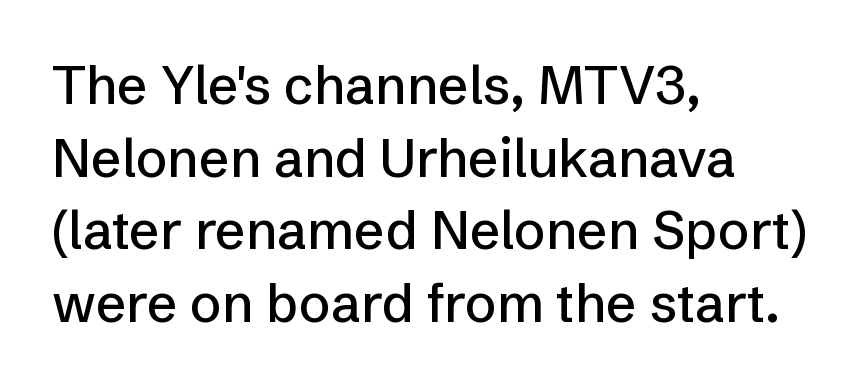
Q: Is the text italic (slanted)? A: No, it is upright.
Q: Is the typeface a serif or a sans-serif typeface? A: Sans-serif.
Q: Is the text underlined? A: No.
Q: How is the paragraph aligned? A: Left-aligned.
Q: Is the spacing between letters normal or unusually wide? A: Normal.
Q: Is the spacing between lines tight, normal or loose? A: Normal.
Q: Width (condensed, normal, or wide)? A: Normal.
Q: Stroke contrast? A: Low.
Q: x-height? A: Medium.
Q: Monospaced? A: No.
